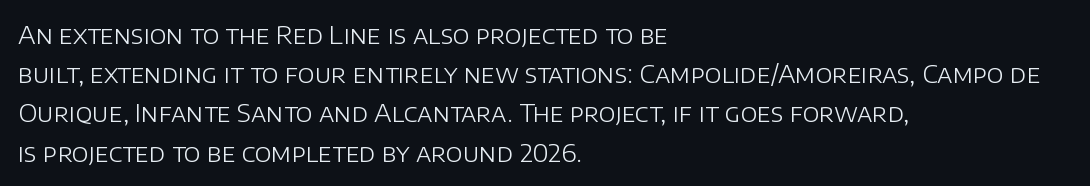
{"italic": "no", "bold": "no", "underline": "no", "align": "left", "line_spacing": "normal", "line_spacing_ratio": 1.57, "letter_spacing": "normal", "letter_spacing_em": 0.0, "glyph_px": 25}
